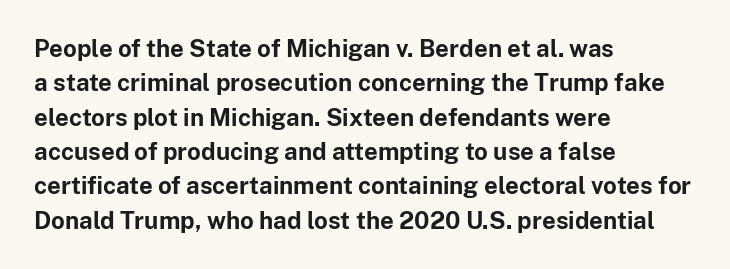
The image shows 24 px bold type, upright; set left-aligned, normal line spacing (1.43x), normal letter spacing, not underlined.
